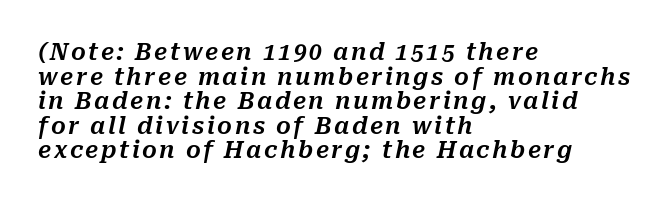
Q: Is the text italic (slanted)? A: Yes, it leans right by about 10 degrees.
Q: Is the text underlined? A: No.
Q: How is the paragraph aligned? A: Left-aligned.
Q: Is the spacing between lines tight, normal or loose? A: Tight.
